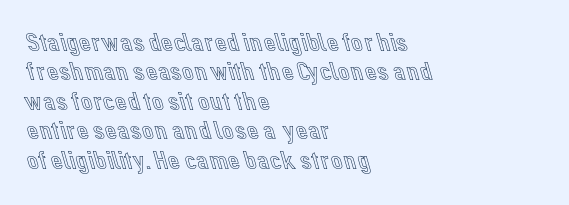
Q: Is the text italic (slanted)? A: Yes.
Q: Is the text underlined? A: No.
Q: How is the paragraph aligned? A: Left-aligned.
Q: Is the spacing between letters normal or unusually wide? A: Normal.
Q: Is the spacing between lines tight, normal or loose? A: Tight.
